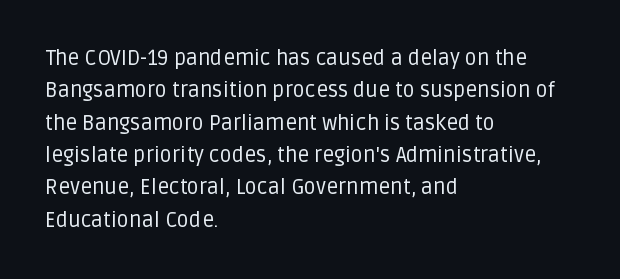
Words float on clear page, feet unadorned. Letters have the restrained weight of plain body copy at most. Horizontal alignment here is leftward, the default for most running prose. Whoever set this chose a conventional vertical rhythm. This sample uses an upright cut, with every glyph sitting square on the baseline.
